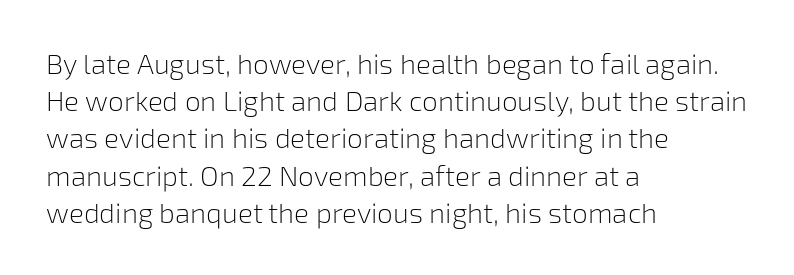
Q: Is the text bold? A: No.
Q: Is the text italic (slanted)? A: No, it is upright.
Q: Is the typeface a serif or a sans-serif typeface? A: Sans-serif.
Q: Is the text underlined? A: No.
Q: How is the paragraph aligned? A: Left-aligned.
Q: Is the spacing between letters normal or unusually wide? A: Normal.
Q: Is the spacing between lines tight, normal or loose? A: Normal.
Q: Width (condensed, normal, or wide)? A: Normal.
Q: Stroke contrast? A: Low.
Q: x-height? A: Medium.
Q: Monospaced? A: No.
